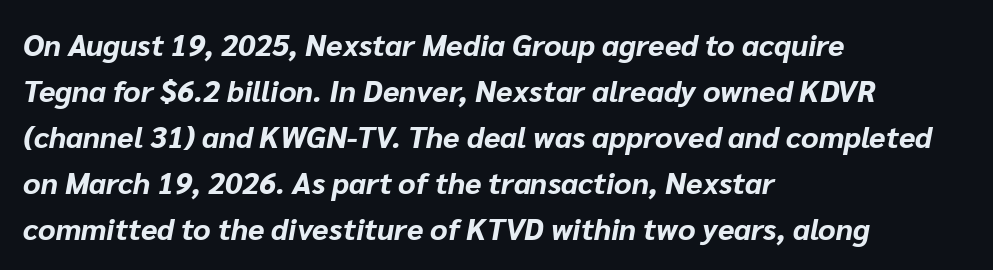
Glyph-to-glyph distance matches everyday printed text. When letters slant like this, we call the style italic. I'd describe the lettering as bold — thick and assertive. Regarding leading, the lines here are spaced in the standard way. Typeset ragged right — the left edge is the straight one. Plain, unruled lines of type.
